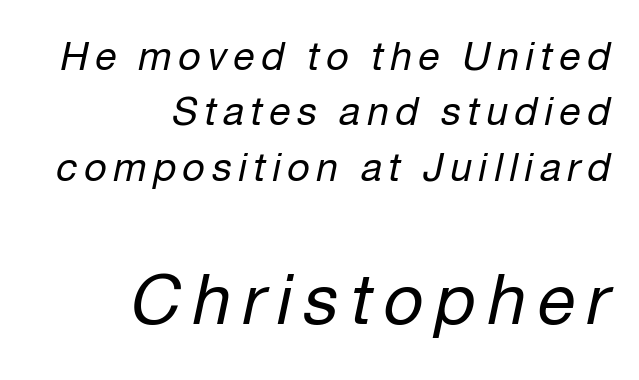
The image shows 69 px regular-weight type, italic (leaning right); set right-aligned, normal line spacing (1.42x), not underlined; the second (bottom) block is 1.77x larger; low stroke contrast and a medium x-height.
